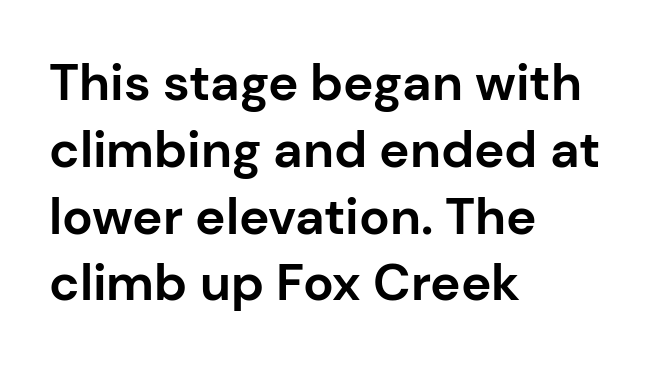
Q: Is the text bold? A: Yes.
Q: Is the text italic (slanted)? A: No, it is upright.
Q: Is the typeface a serif or a sans-serif typeface? A: Sans-serif.
Q: Is the text underlined? A: No.
Q: How is the paragraph aligned? A: Left-aligned.
Q: Is the spacing between letters normal or unusually wide? A: Normal.
Q: Is the spacing between lines tight, normal or loose? A: Normal.
Q: Width (condensed, normal, or wide)? A: Normal.
Q: Stroke contrast? A: Low.
Q: x-height? A: Medium.
Q: Monospaced? A: No.
